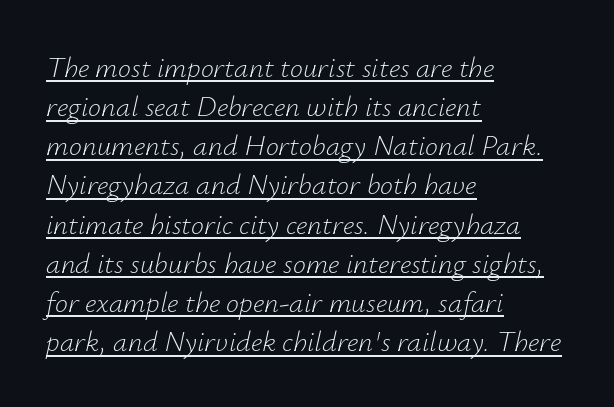
{"italic": "yes", "lean": "right", "slant_degrees": 12, "bold": "no", "weight": "light", "width": "normal", "stroke_contrast": "low", "x_height": "small", "monospaced": "no", "underline": "yes", "align": "left", "line_spacing": "normal", "line_spacing_ratio": 1.35, "letter_spacing": "normal", "letter_spacing_em": 0.0, "glyph_px": 29}
